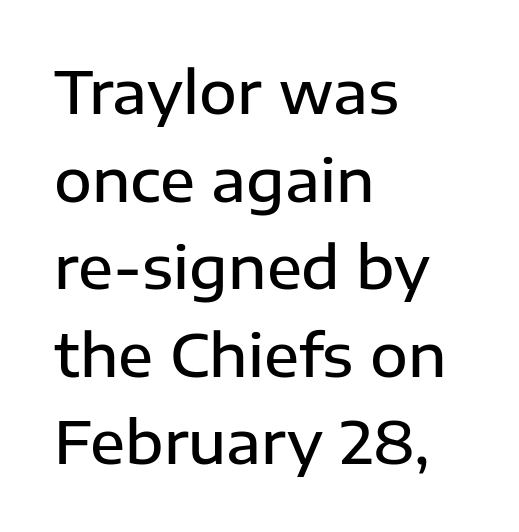
This sample uses a sans-serif face. This sample is left-justified, so line endings fall wherever the words run out. The face used here is a semibold: visibly heavier than regular, lighter than bold. The designer left line spacing at the default.
